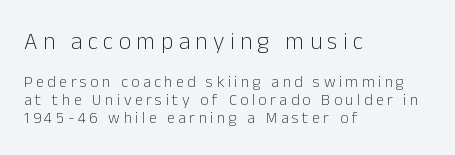
{"italic": "no", "bold": "no", "underline": "no", "align": "left", "line_spacing": "tight", "line_spacing_ratio": 1.13, "letter_spacing": "wide", "letter_spacing_em": 0.22, "larger_block": "first", "size_ratio": 1.5, "glyph_px": 24}
